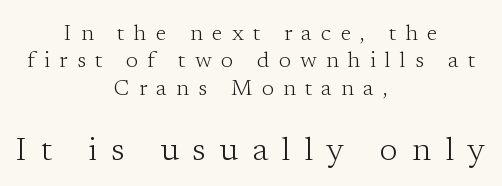
The baseline area is clear. Whoever set this made the second block the dominant, larger element. Visually the block forms a symmetrical silhouette, jagged on both flanks. Quick note: not italic, upright. Is the letter spacing exaggerated? Yes — the characters are pushed far apart.
